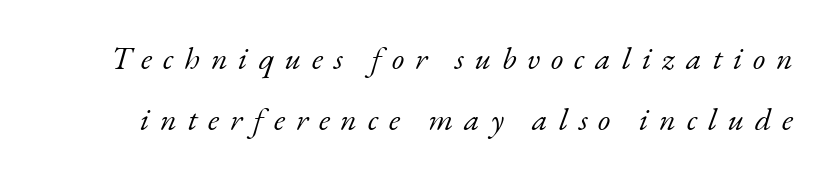
This is serif lettering, the kind often seen in printed books. Students, observe: this is what heavily led, spacious text looks like. This sample uses expanded letter spacing, leaving extra air between glyphs. No chunkiness to these letters — they're not bold. Slant detected: the letters are inclined.
